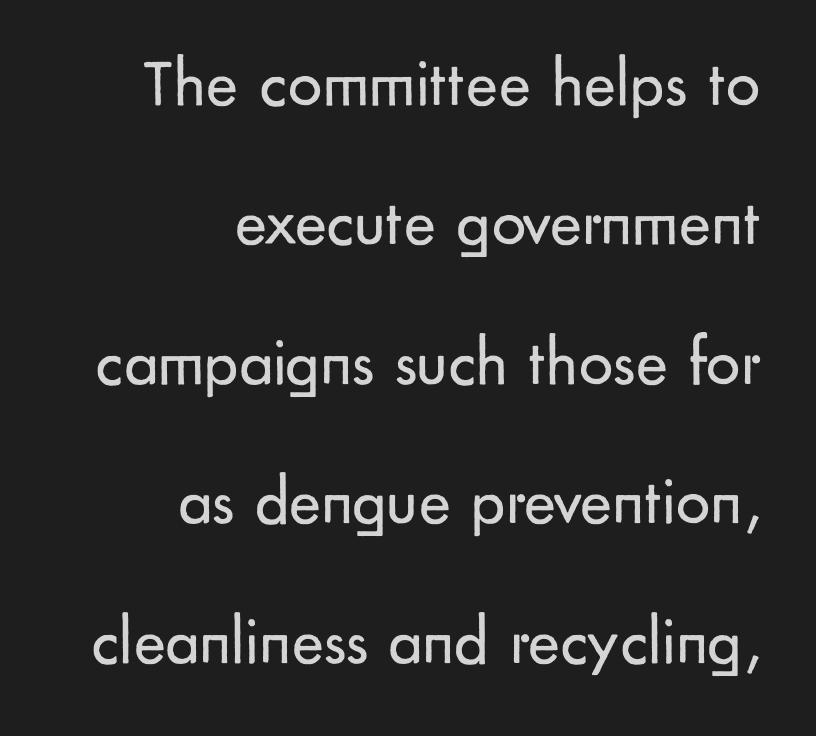
{"serif": "no", "italic": "no", "bold": "no", "weight": "regular", "width": "normal", "stroke_contrast": "low", "x_height": "small", "monospaced": "no", "underline": "no", "align": "right", "line_spacing": "loose", "line_spacing_ratio": 2.05, "letter_spacing": "normal", "letter_spacing_em": 0.0, "glyph_px": 68}
